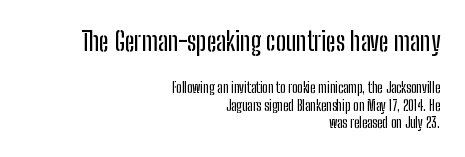
Every row of glyphs terminates at an identical x-position on the right. Large over small — that's the arrangement of the two blocks here. A typesetter would mark this as roman, not italic. Is there much room between lines? A standard amount, neither cramped nor airy. Students, note that the glyphs here touch the page at normal intervals. Glance below the letters and you will spot only blank space.
